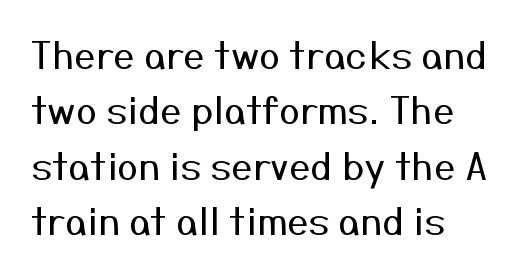
The letters look calm and open, with moderate or lighter stems. The passage shown is typed in a proportional face where columns would drift. Ordinary non-slanted type is in use. A clean baseline with only descenders dipping below it. Check where the strokes stop: nothing finishes them off — pure sans. Interline gaps are of average width in this sample.
